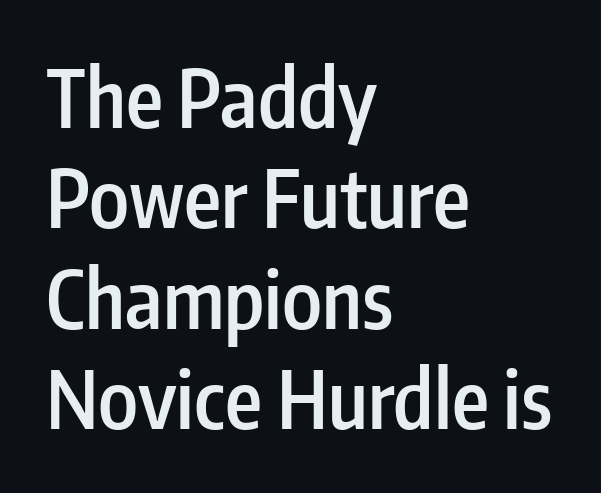
The image shows 79 px semibold, condensed sans-serif type, upright; set left-aligned, normal line spacing (1.27x), normal letter spacing, not underlined; low stroke contrast and a medium x-height.
